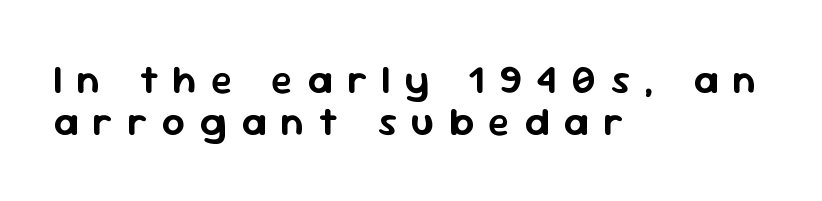
All the whitespace from short lines collects on the right. Inter-character spacing is expanded well beyond the font's built-in metrics. You could not count columns in this text — the font is proportionally spaced. No word sits above an underline. The font's upright variant was chosen for this text. The space between consecutive lines is stingy.
